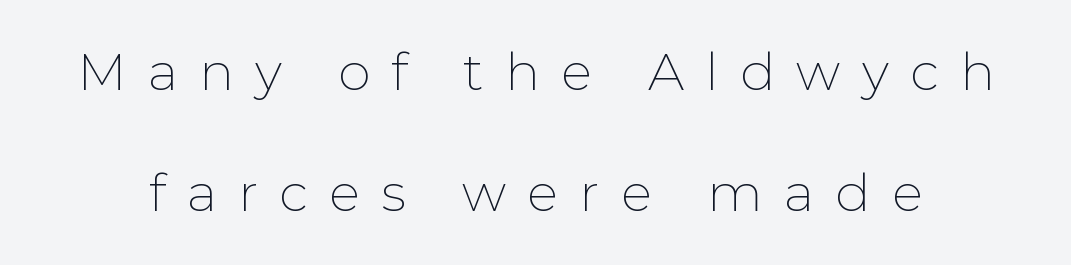
The image shows 52 px thin sans-serif type, upright; set loose line spacing (2.33x), unusually wide letter spacing (+0.41 em), not underlined; low stroke contrast and a medium x-height.
